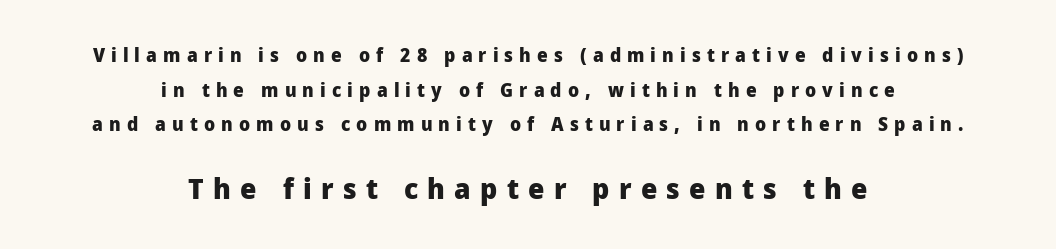
The image shows 29 px heavy sans-serif type, upright; set centered, line spacing 1.82x, unusually wide letter spacing (+0.32 em), not underlined; the second (bottom) block is 1.53x larger; low stroke contrast and a medium x-height.
